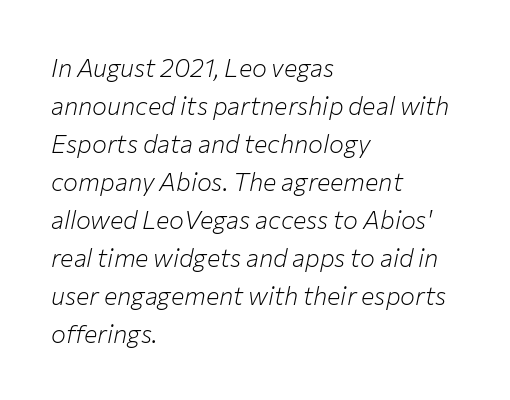
The image shows 25 px text type, italic (leaning right); set left-aligned, normal line spacing (1.52x), normal letter spacing, not underlined.
